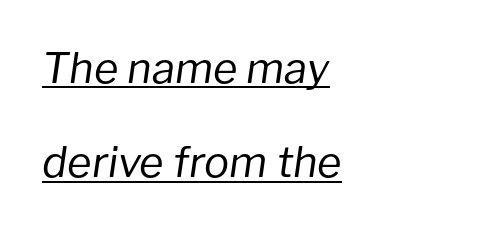
Q: Is the text bold? A: No.
Q: Is the text italic (slanted)? A: Yes, it leans right by about 8 degrees.
Q: Is the text underlined? A: Yes.
Q: How is the paragraph aligned? A: Left-aligned.
Q: Is the spacing between letters normal or unusually wide? A: Normal.
Q: Is the spacing between lines tight, normal or loose? A: Loose.
Q: Width (condensed, normal, or wide)? A: Normal.
Q: Stroke contrast? A: Low.
Q: x-height? A: Medium.
Q: Monospaced? A: No.
